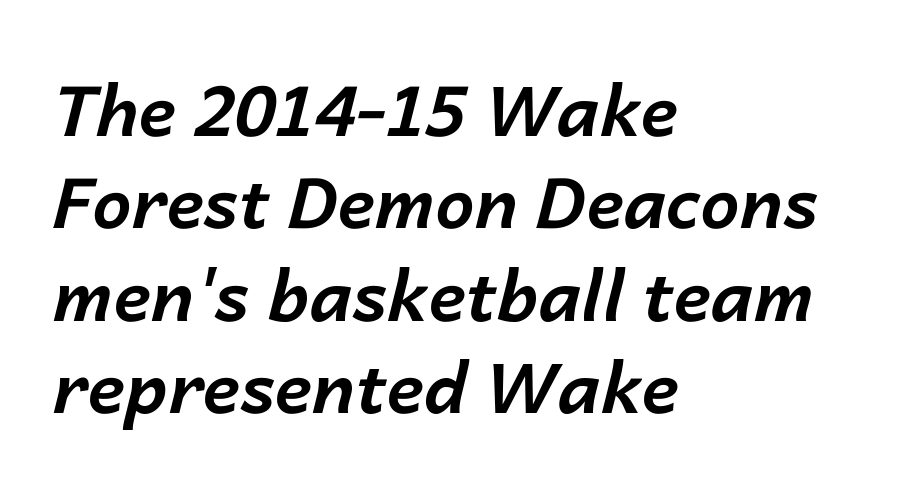
The glyphs have the mass of a bold cut. Characters follow at the spacing the type designer built in. Compared with ordinary roman type, these characters are visibly tilted. The face used here is proportionally spaced, like ordinary book or web type. Is the block centered? No — it sits flush against the left margin. How would I describe the line gaps? Plain and ordinary.
